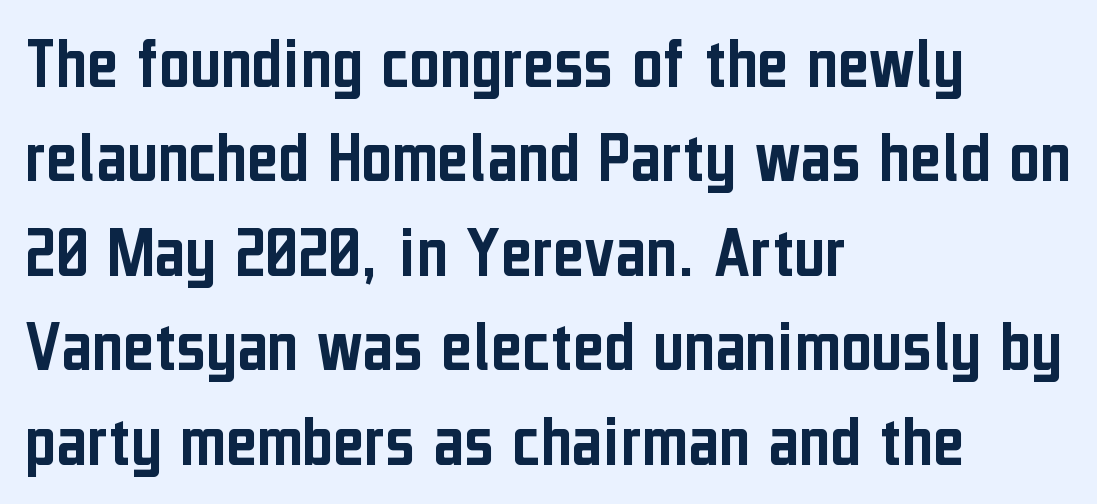
The image shows 75 px condensed sans-serif type, upright; set left-aligned, normal line spacing (1.26x), normal letter spacing, not underlined; low stroke contrast and a medium x-height.
